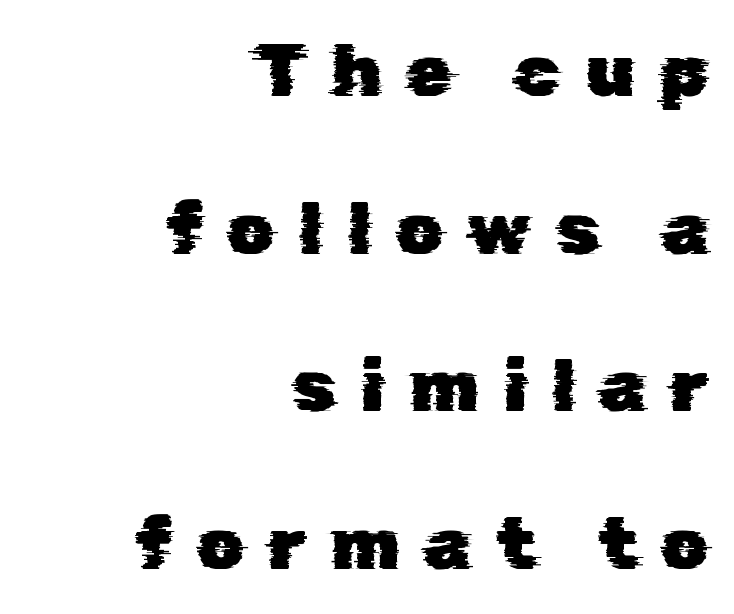
Character widths vary here, with narrow letters taking less room than wide ones. The letters carry no serifs — their stems end cleanly without finishing strokes. Underline: absent. These lines stack with their right ends in a neat column.
